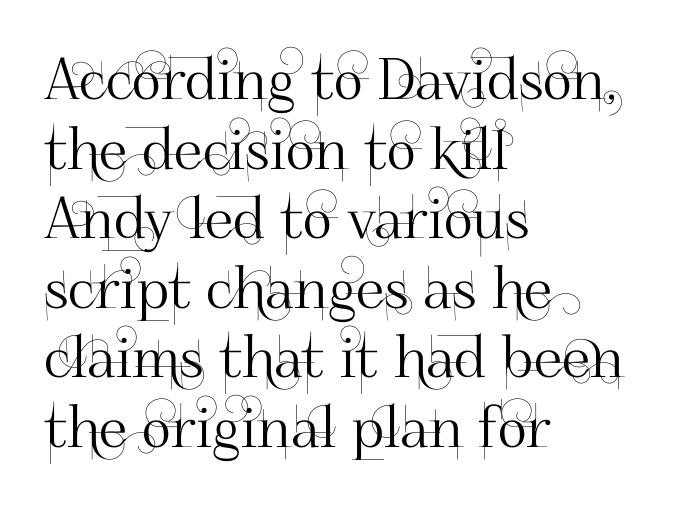
The image shows 57 px sans-serif type, upright; set left-aligned, line spacing 1.22x, normal letter spacing, not underlined; high stroke contrast and a small x-height.
